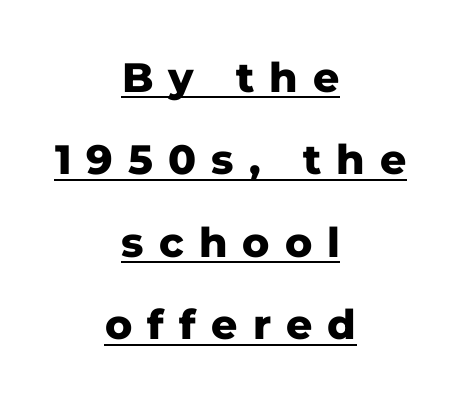
The image shows 41 px heavy sans-serif type, upright; set centered, loose line spacing (2.01x), unusually wide letter spacing (+0.37 em), underlined; low stroke contrast and a medium x-height.
